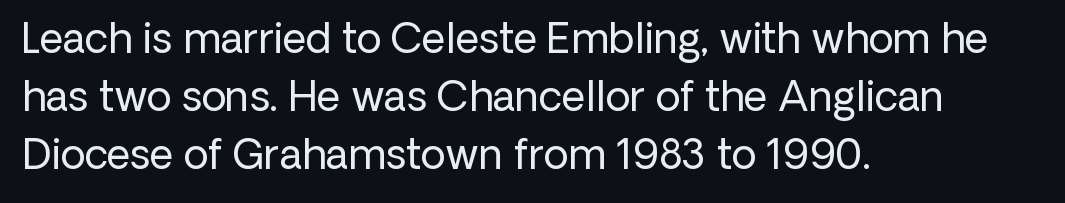
The image shows 41 px regular-weight sans-serif type, upright; set left-aligned, normal line spacing (1.42x), normal letter spacing, not underlined; low stroke contrast and a medium x-height.
